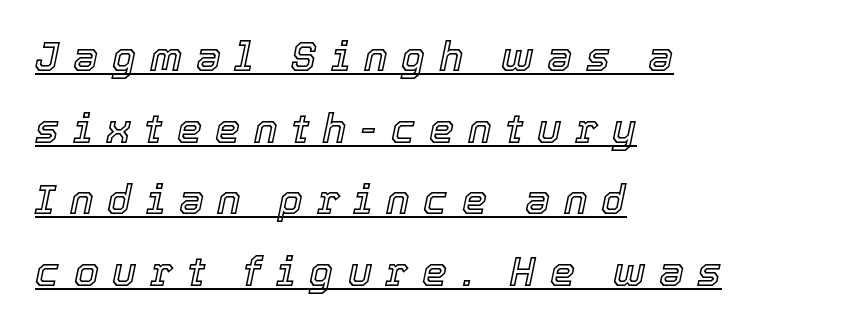
Do the characters align in a grid? No, the font is proportional. The specimen includes a rule beneath the text block's lines. Italic: yes, the glyphs are oblique. These lines are set flush left with a ragged right edge. The passage shown has open, widely tracked lettering throughout.
